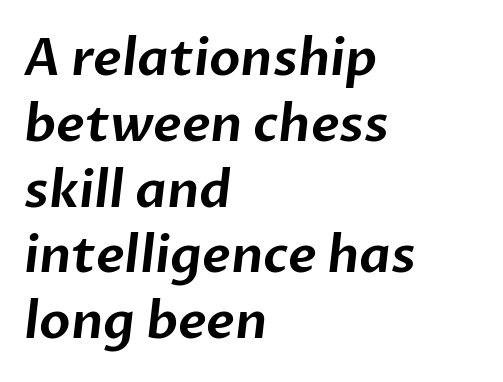
{"serif": "no", "width": "normal", "stroke_contrast": "low", "x_height": "medium", "monospaced": "no", "underline": "no", "align": "left", "line_spacing": "normal", "line_spacing_ratio": 1.29, "letter_spacing": "normal", "letter_spacing_em": 0.0, "glyph_px": 51}
